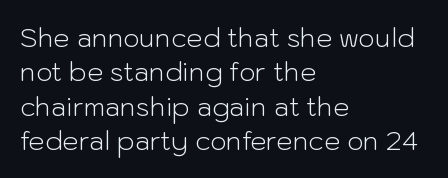
Q: Is the text bold? A: No.
Q: Is the text italic (slanted)? A: No, it is upright.
Q: Is the text underlined? A: No.
Q: How is the paragraph aligned? A: Left-aligned.
Q: Is the spacing between letters normal or unusually wide? A: Normal.
Q: Is the spacing between lines tight, normal or loose? A: Normal.
